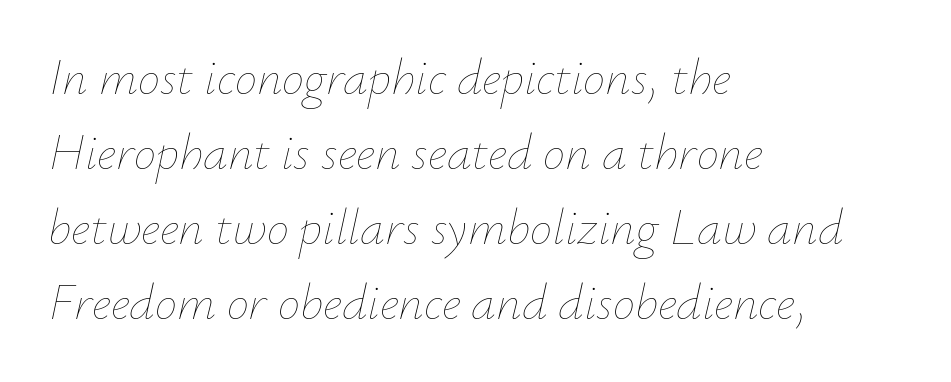
{"italic": "yes", "lean": "right", "slant_degrees": 12, "bold": "no", "weight": "thin", "width": "normal", "stroke_contrast": "low", "x_height": "small", "monospaced": "no", "underline": "no", "align": "left", "line_spacing": "normal", "line_spacing_ratio": 1.5, "letter_spacing": "normal", "letter_spacing_em": 0.0, "glyph_px": 50}
